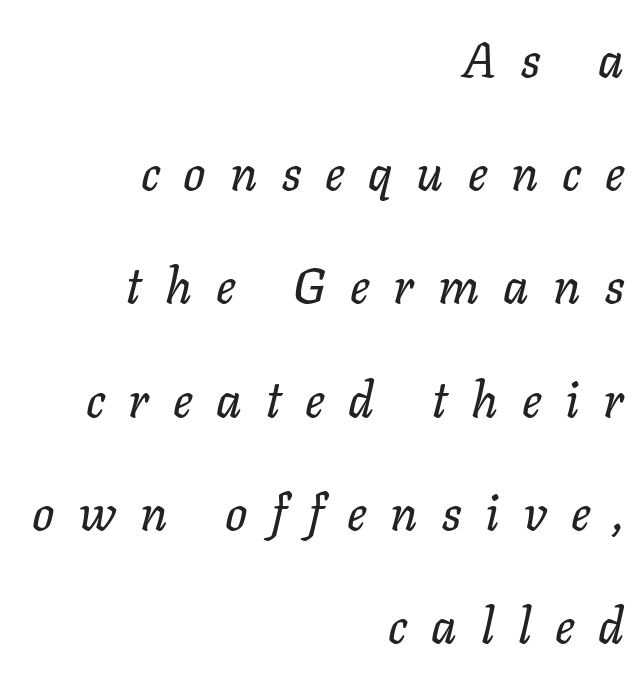
Q: Is the text italic (slanted)? A: Yes, it leans right by about 11 degrees.
Q: Is the text underlined? A: No.
Q: How is the paragraph aligned? A: Right-aligned.
Q: Is the spacing between letters normal or unusually wide? A: Unusually wide.
Q: Is the spacing between lines tight, normal or loose? A: Loose.
Q: Width (condensed, normal, or wide)? A: Normal.
Q: Stroke contrast? A: Low.
Q: x-height? A: Medium.
Q: Monospaced? A: No.
